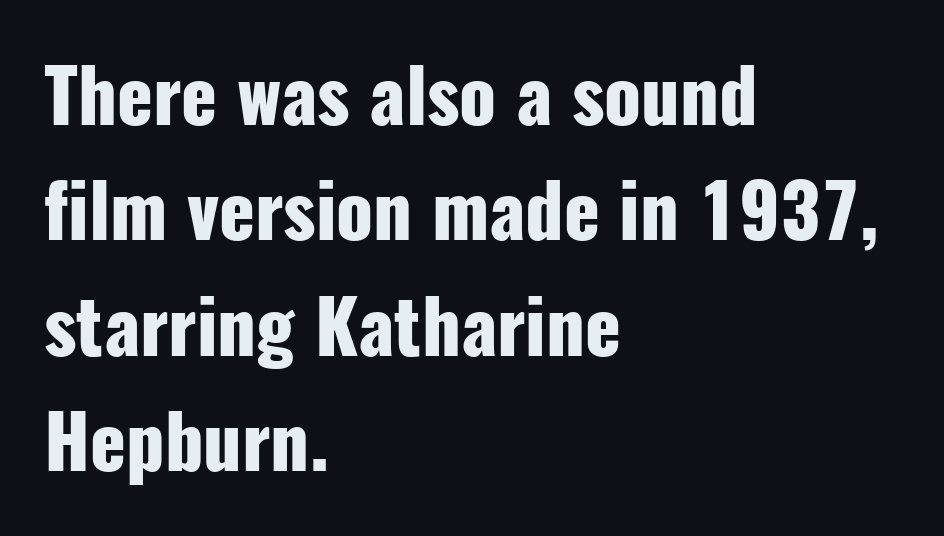
The image shows 74 px heavy, condensed sans-serif type, upright; set left-aligned, normal line spacing (1.56x), normal letter spacing, not underlined; low stroke contrast and a medium x-height.
